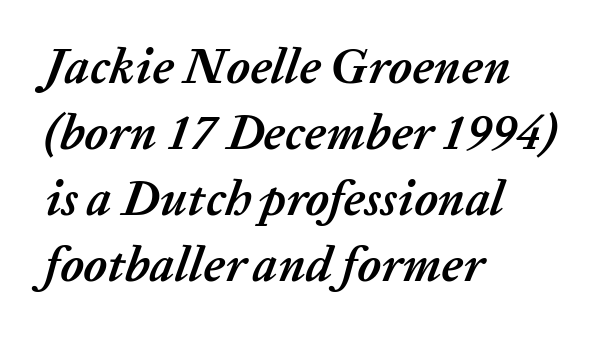
Letters rest on an invisible, unmarked baseline. Does the weight exceed regular? Yes, all the way to bold. Layout note: lines flush left. The rendering applies a slant to the glyphs.
